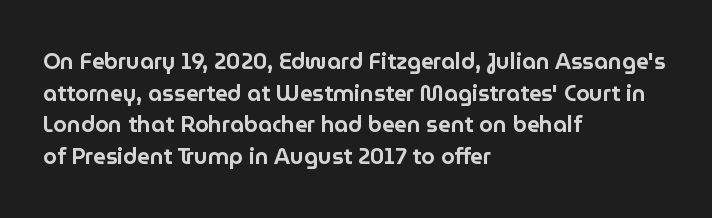
Q: Is the text italic (slanted)? A: No, it is upright.
Q: Is the text underlined? A: No.
Q: How is the paragraph aligned? A: Left-aligned.
Q: Is the spacing between letters normal or unusually wide? A: Normal.
Q: Is the spacing between lines tight, normal or loose? A: Normal.
